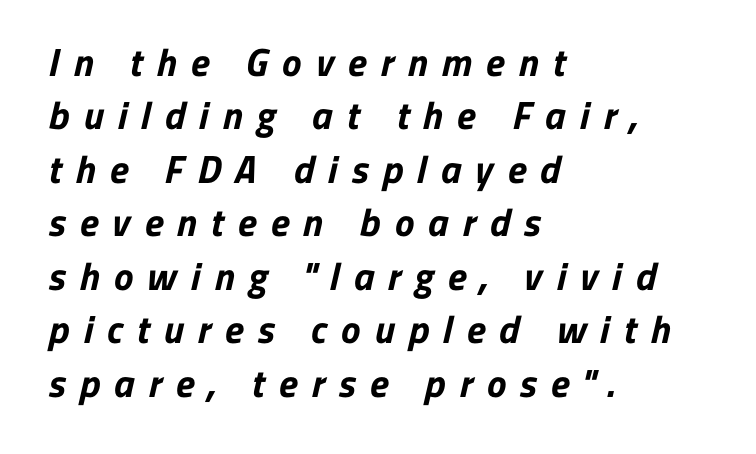
The image shows 39 px bold sans-serif type; set left-aligned, normal line spacing (1.37x), unusually wide letter spacing (+0.36 em), not underlined; low stroke contrast and a medium x-height.
